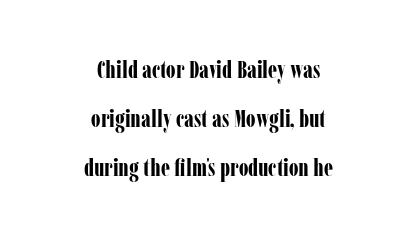
The image shows 24 px bold type, upright; set centered, loose line spacing (2.04x), normal letter spacing, not underlined.
